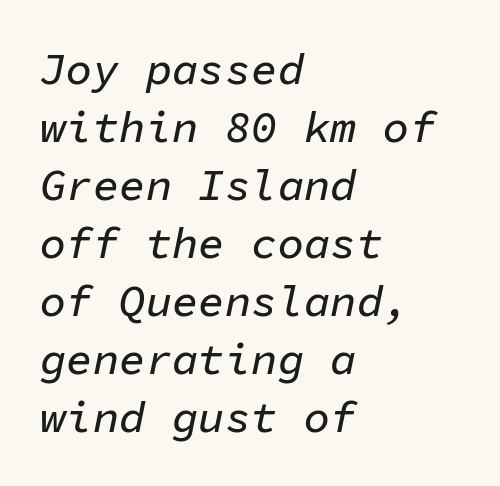
Teacher's note: observe the even left margin — that is flush-left alignment. The foot of each line stays bare and open. This sample uses plain, unmodified letter spacing. A typesetter would call this monospace, since all characters share one set width. Yep, that's italic — everything's leaning. The rendering uses a moderate line-height, typical for paragraphs.
